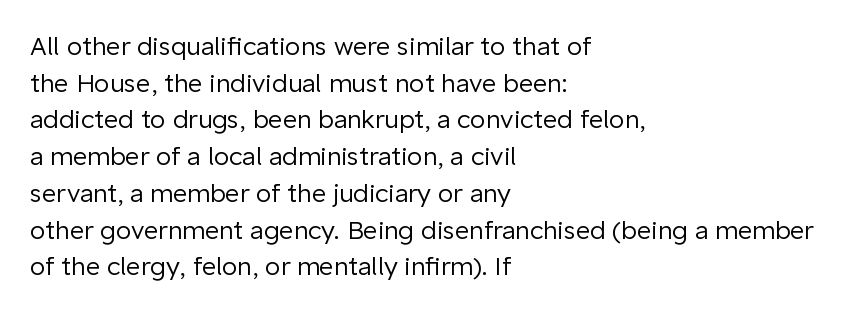
{"italic": "no", "bold": "no", "underline": "no", "align": "left", "line_spacing": "normal", "line_spacing_ratio": 1.47, "letter_spacing": "normal", "letter_spacing_em": 0.0, "glyph_px": 25}
